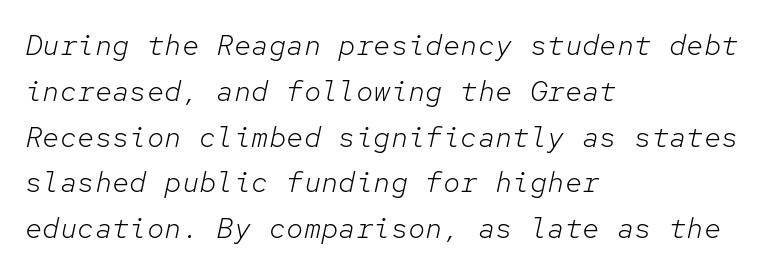
This is oblique type, the kind used for emphasis or titles. Unbolded letterforms with no extra heft. Each row of text sits above clean, open space. Notice how the passage keeps a crisp vertical edge on the left only. Fixed-width glyphs throughout — classic coding-font behaviour.
